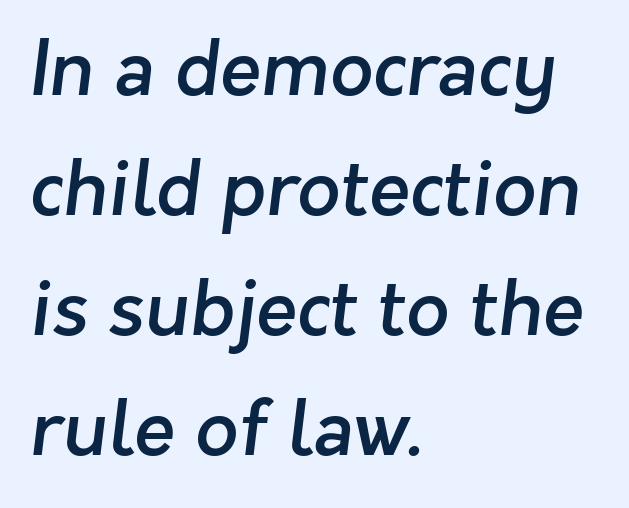
The image shows 76 px semibold sans-serif type; set left-aligned, normal line spacing (1.58x), normal letter spacing, not underlined; low stroke contrast and a medium x-height.
